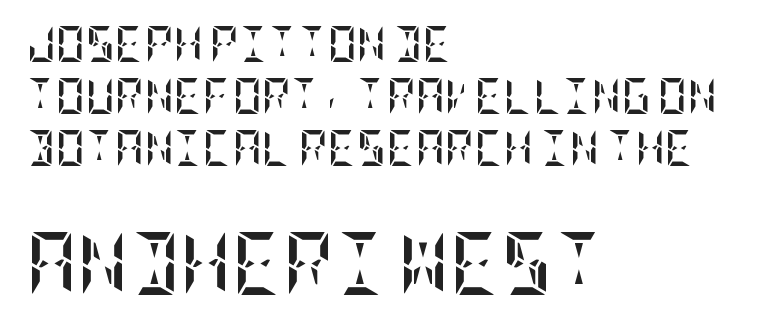
The image shows 63 px semibold, condensed type, upright; set left-aligned, normal line spacing (1.44x), normal letter spacing, not underlined; the second (bottom) block is 1.75x larger; low stroke contrast and a large x-height.
